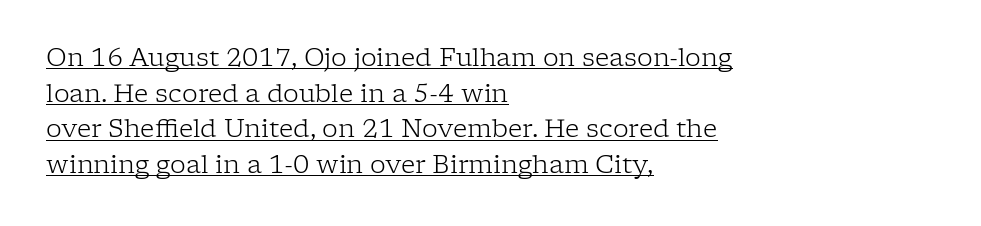
The image shows 25 px text type, upright; set left-aligned, normal line spacing (1.43x), normal letter spacing, underlined.
